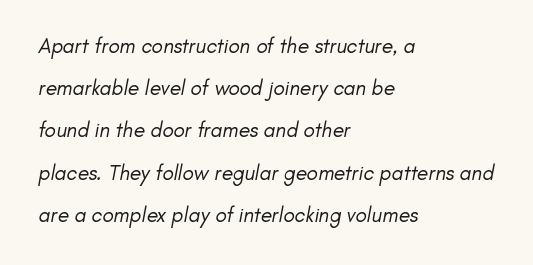
Q: Is the text bold? A: No.
Q: Is the text underlined? A: No.
Q: How is the paragraph aligned? A: Left-aligned.
Q: Is the spacing between letters normal or unusually wide? A: Normal.
Q: Is the spacing between lines tight, normal or loose? A: Loose.
